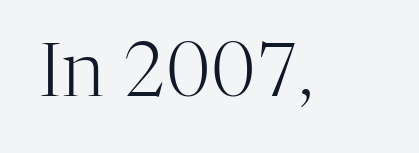
The image shows 74 px light serif type, upright; set normal letter spacing, not underlined; high stroke contrast and a medium x-height.
